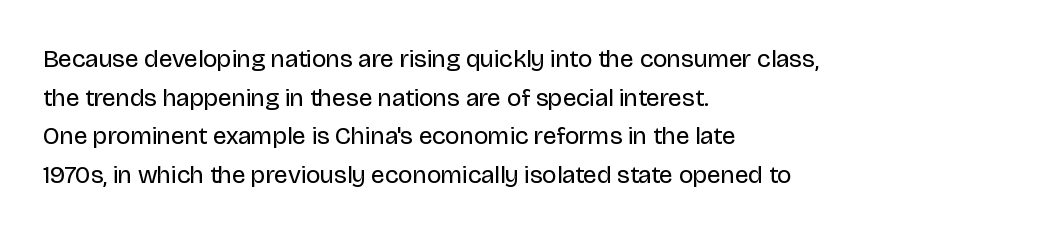
Q: Is the text bold? A: No.
Q: Is the text italic (slanted)? A: No, it is upright.
Q: Is the text underlined? A: No.
Q: How is the paragraph aligned? A: Left-aligned.
Q: Is the spacing between letters normal or unusually wide? A: Normal.
Q: Is the spacing between lines tight, normal or loose? A: Normal.
